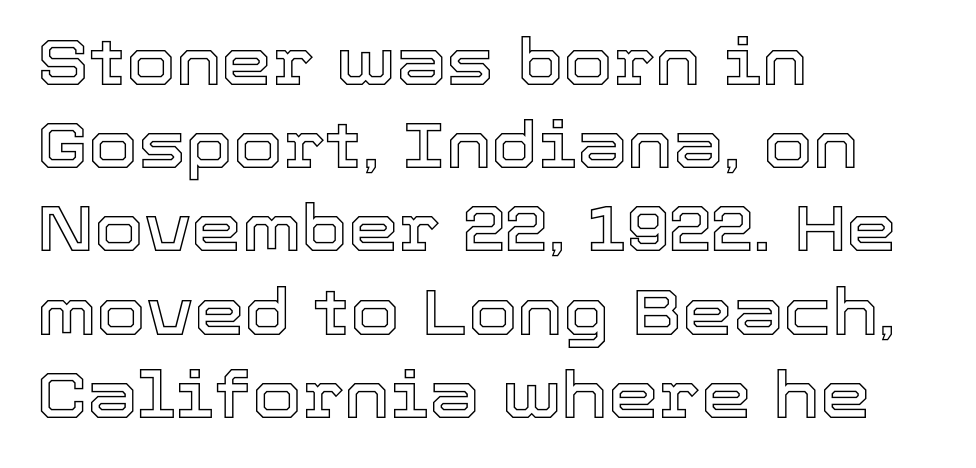
{"italic": "no", "width": "normal", "x_height": "medium", "monospaced": "no", "underline": "no", "align": "left", "line_spacing": "normal", "line_spacing_ratio": 1.3, "letter_spacing": "normal", "letter_spacing_em": 0.0, "glyph_px": 64}
